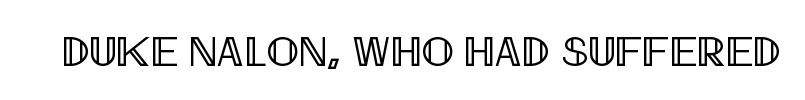
The letters stand straight up with perfectly vertical stems. The letters advance in unequal steps, a hallmark of proportional type. Short note: letters normally spaced. A clean baseline with only descenders dipping below it.
